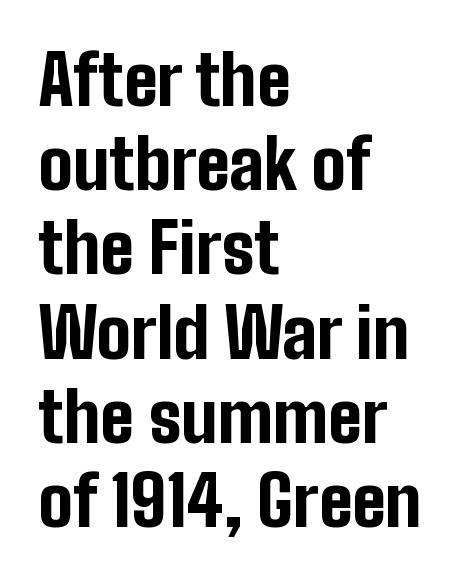
Q: Is the text bold? A: Yes.
Q: Is the text italic (slanted)? A: No, it is upright.
Q: Is the typeface a serif or a sans-serif typeface? A: Sans-serif.
Q: Is the text underlined? A: No.
Q: How is the paragraph aligned? A: Left-aligned.
Q: Is the spacing between letters normal or unusually wide? A: Normal.
Q: Width (condensed, normal, or wide)? A: Condensed.
Q: Stroke contrast? A: Low.
Q: x-height? A: Medium.
Q: Monospaced? A: No.
